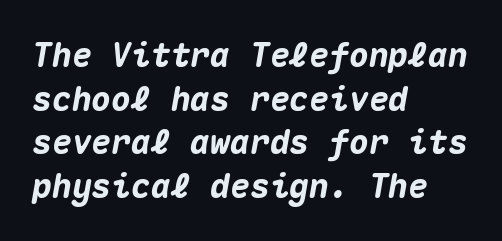
{"italic": "yes", "lean": "right", "slant_degrees": 10, "bold": "yes", "weight": "heavy", "width": "normal", "stroke_contrast": "medium", "x_height": "medium", "monospaced": "yes", "underline": "no", "align": "left", "line_spacing": "normal", "line_spacing_ratio": 1.32, "letter_spacing": "normal", "letter_spacing_em": 0.0, "glyph_px": 33}
